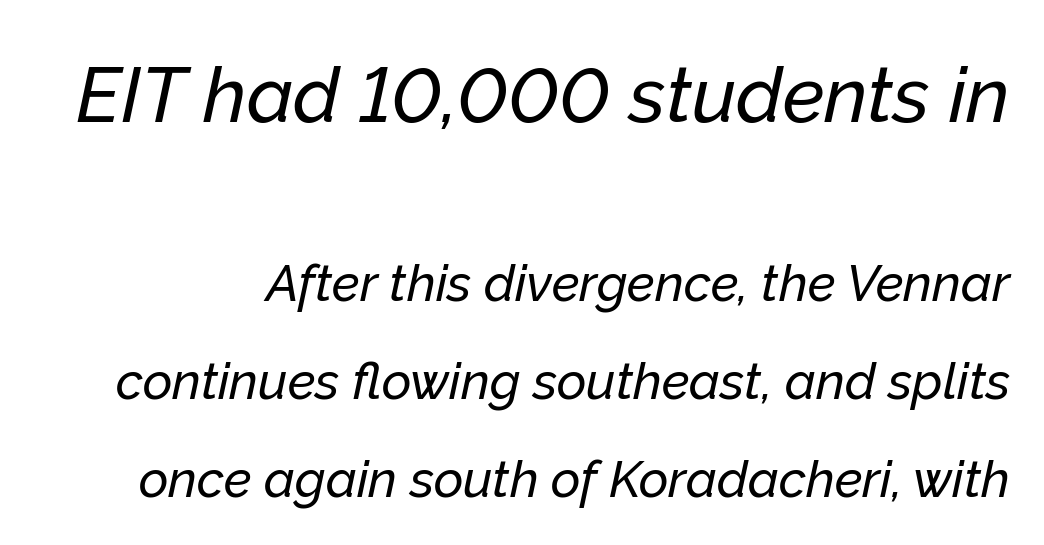
Q: Is the text italic (slanted)? A: Yes, it leans right by about 12 degrees.
Q: Is the text underlined? A: No.
Q: Is the spacing between letters normal or unusually wide? A: Normal.
Q: Is the spacing between lines tight, normal or loose? A: Loose.
Q: Which block of text is set in a larger size, the first (top) or the second (bottom)? A: The first (top) one.
Q: Width (condensed, normal, or wide)? A: Normal.
Q: Stroke contrast? A: Low.
Q: x-height? A: Medium.
Q: Monospaced? A: No.
